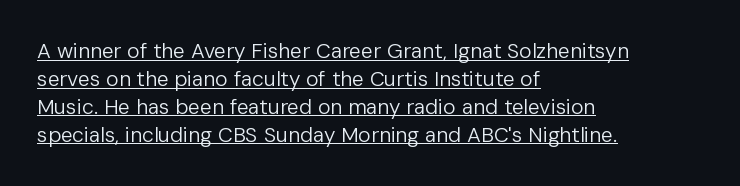
The image shows 21 px text type, upright; set left-aligned, normal line spacing (1.33x), normal letter spacing, underlined.
